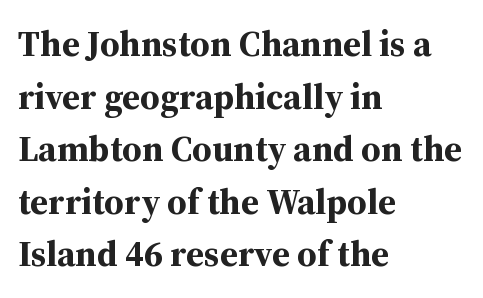
The image shows 36 px bold serif type, upright; set left-aligned, normal line spacing (1.46x), normal letter spacing, not underlined; medium stroke contrast and a medium x-height.
